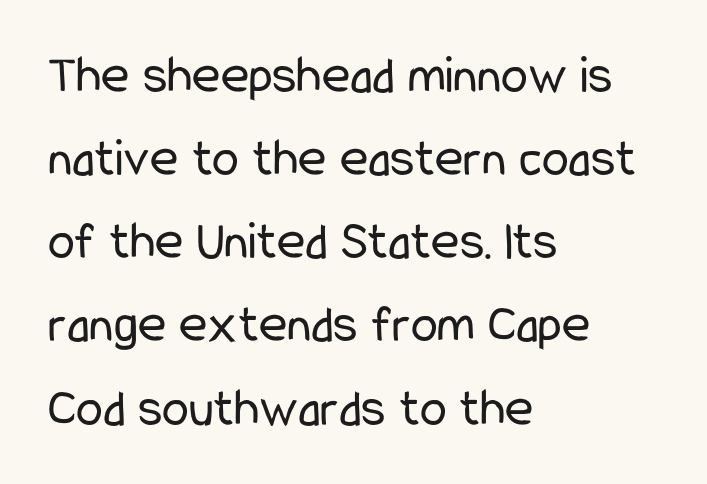
{"serif": "no", "italic": "no", "bold": "no", "weight": "regular", "width": "condensed", "stroke_contrast": "low", "x_height": "medium", "monospaced": "no", "underline": "no", "align": "left", "line_spacing": "normal", "line_spacing_ratio": 1.54, "letter_spacing": "normal", "letter_spacing_em": 0.0, "glyph_px": 54}
